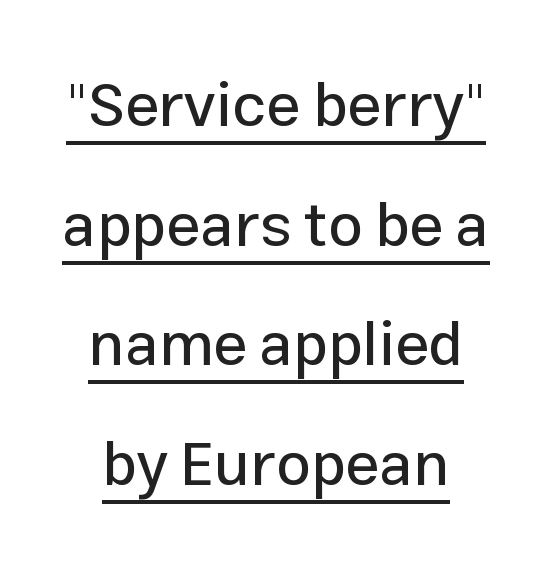
Ascenders rise straight up at ninety degrees. Note the varied advance widths — an 'i' is clearly narrower than an 'm'. The characters display no serif detailing; their extremities are plain. The lines in this sample share a center point and differ in where they start and stop. Line spacing here is loose. Default kerning and tracking; the words read as compact shapes.
